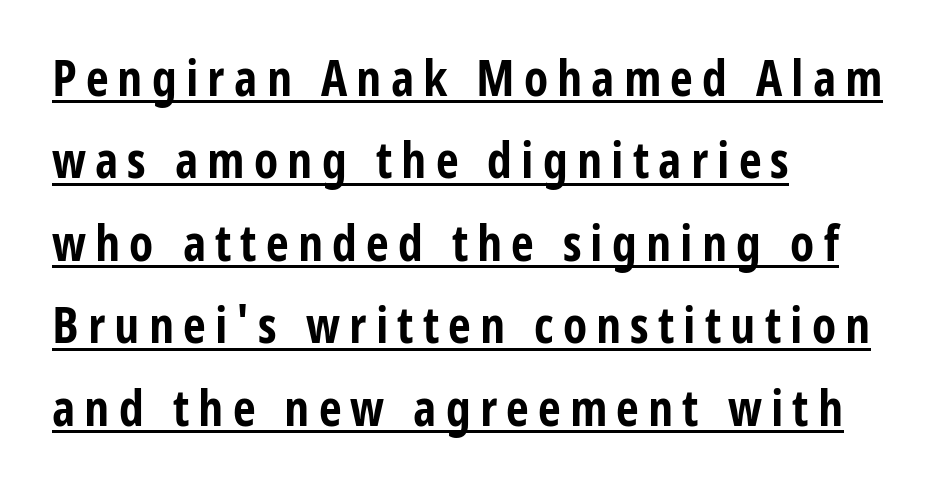
In designer terms, the underline attribute is active on this setting. Does the type have serifs? No, each stem ends abruptly. This is heavy type, rendered in bold. The rows are spaced the way most documents space them. Does the copy run flush right? No — it runs flush left.
